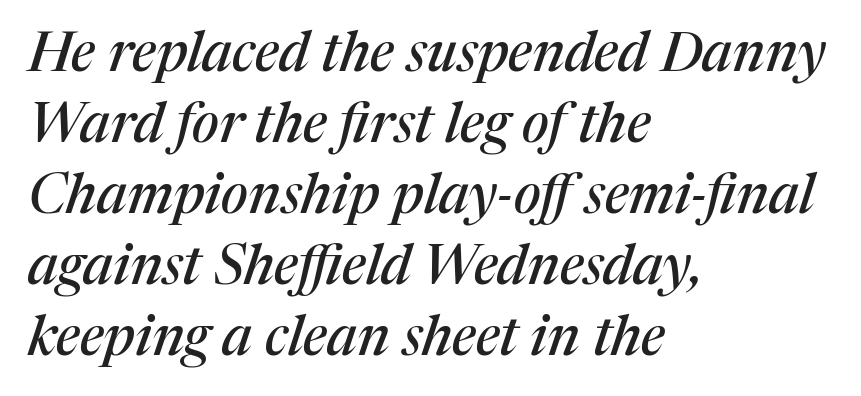
{"serif": "yes", "italic": "yes", "lean": "right", "slant_degrees": 17, "width": "normal", "stroke_contrast": "medium", "x_height": "medium", "monospaced": "no", "underline": "no", "align": "left", "line_spacing": "normal", "line_spacing_ratio": 1.29, "letter_spacing": "normal", "letter_spacing_em": 0.0, "glyph_px": 55}
